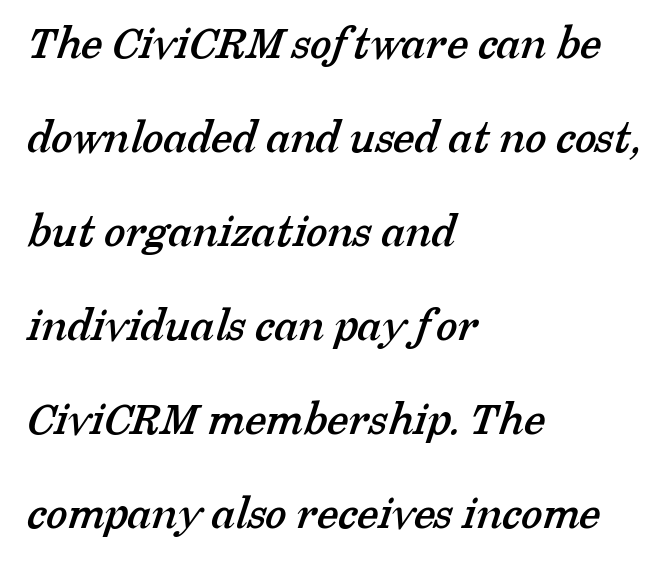
The image shows 49 px serif type; set left-aligned, loose line spacing (1.92x), normal letter spacing, not underlined; low stroke contrast and a medium x-height.
